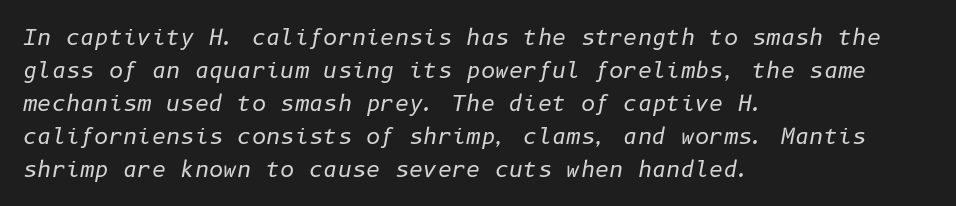
Q: Is the text bold? A: No.
Q: Is the text italic (slanted)? A: Yes, it leans right by about 10 degrees.
Q: Is the text underlined? A: No.
Q: How is the paragraph aligned? A: Left-aligned.
Q: Is the spacing between letters normal or unusually wide? A: Normal.
Q: Is the spacing between lines tight, normal or loose? A: Normal.
